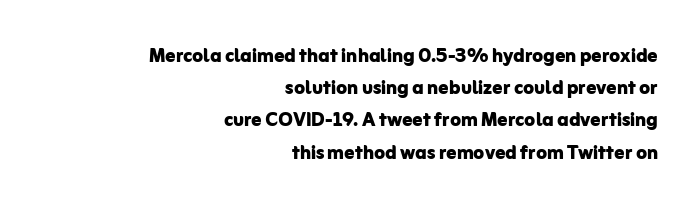
The image shows 25 px bold type, upright; set right-aligned, normal line spacing (1.29x), normal letter spacing, not underlined.
